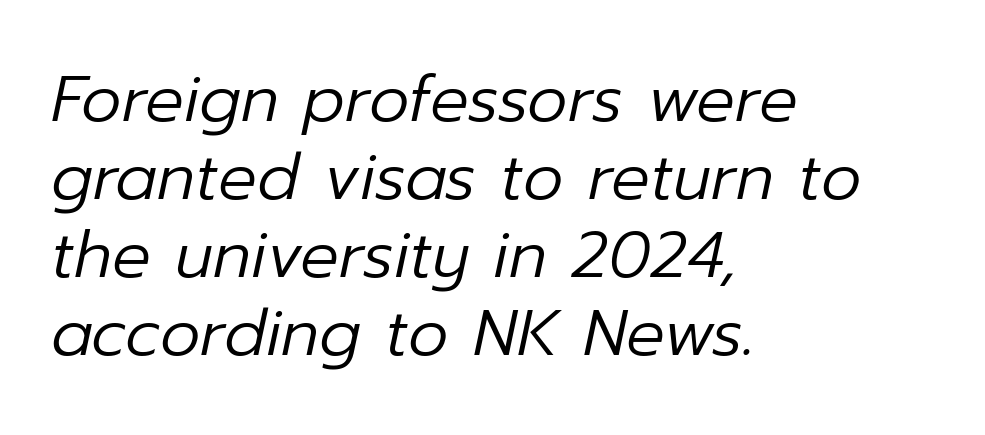
{"italic": "yes", "lean": "right", "slant_degrees": 12, "bold": "no", "weight": "regular", "width": "normal", "stroke_contrast": "low", "x_height": "medium", "monospaced": "no", "underline": "no", "align": "left", "line_spacing_ratio": 1.22, "letter_spacing": "normal", "letter_spacing_em": 0.0, "glyph_px": 64}
